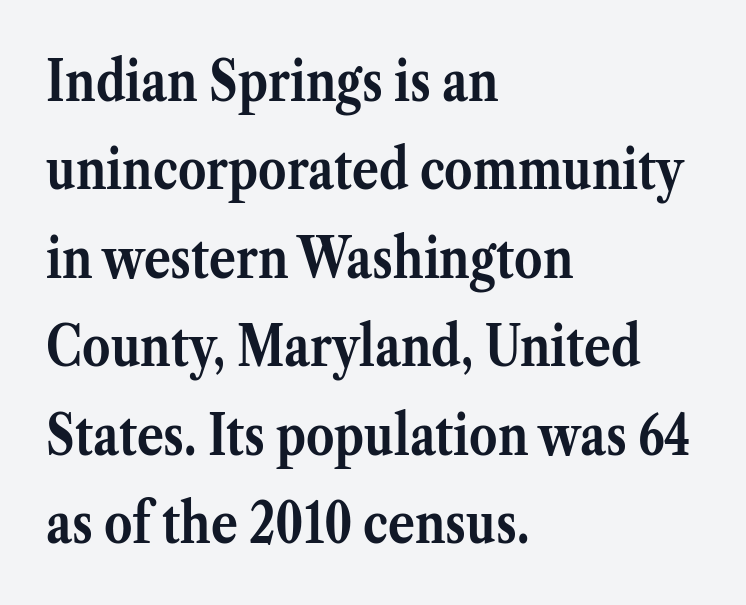
The image shows 56 px semibold serif type, upright; set left-aligned, normal line spacing (1.58x), normal letter spacing, not underlined; medium stroke contrast and a medium x-height.
